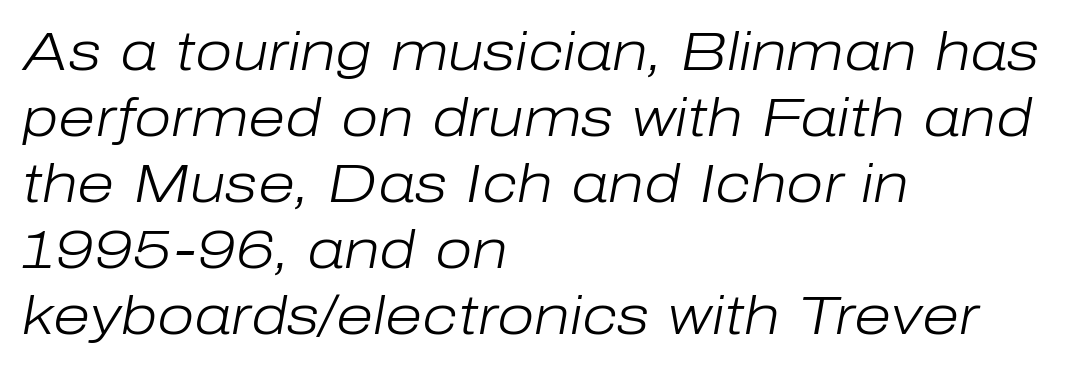
Q: Is the text bold? A: No.
Q: Is the text italic (slanted)? A: Yes, it leans right by about 10 degrees.
Q: Is the text underlined? A: No.
Q: How is the paragraph aligned? A: Left-aligned.
Q: Is the spacing between letters normal or unusually wide? A: Normal.
Q: Width (condensed, normal, or wide)? A: Normal.
Q: Stroke contrast? A: Low.
Q: x-height? A: Medium.
Q: Monospaced? A: No.
